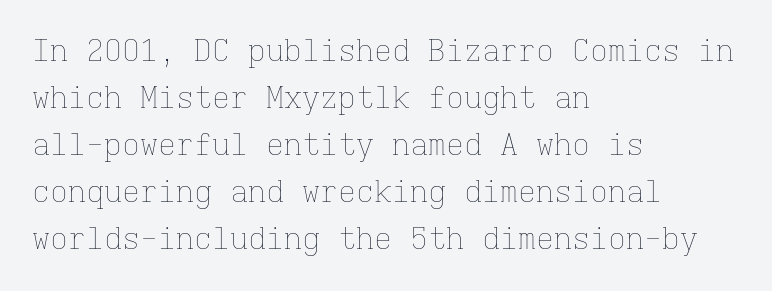
Q: Is the text bold? A: No.
Q: Is the text italic (slanted)? A: No, it is upright.
Q: Is the text underlined? A: No.
Q: How is the paragraph aligned? A: Left-aligned.
Q: Is the spacing between letters normal or unusually wide? A: Normal.
Q: Is the spacing between lines tight, normal or loose? A: Normal.
Q: Width (condensed, normal, or wide)? A: Normal.
Q: Stroke contrast? A: Low.
Q: x-height? A: Medium.
Q: Monospaced? A: Yes.
